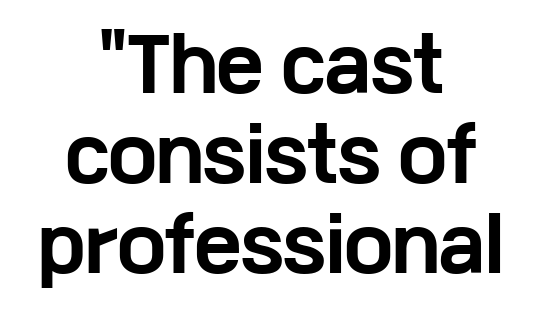
Q: Is the text bold? A: Yes.
Q: Is the text italic (slanted)? A: No, it is upright.
Q: Is the typeface a serif or a sans-serif typeface? A: Sans-serif.
Q: Is the text underlined? A: No.
Q: How is the paragraph aligned? A: Centered.
Q: Is the spacing between letters normal or unusually wide? A: Normal.
Q: Is the spacing between lines tight, normal or loose? A: Normal.
Q: Width (condensed, normal, or wide)? A: Wide.
Q: Stroke contrast? A: Low.
Q: x-height? A: Medium.
Q: Monospaced? A: No.
